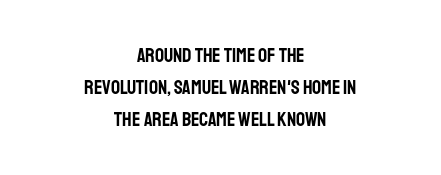
{"italic": "no", "underline": "no", "align": "center", "line_spacing": "normal", "line_spacing_ratio": 1.6, "letter_spacing": "normal", "letter_spacing_em": 0.0, "glyph_px": 20}
